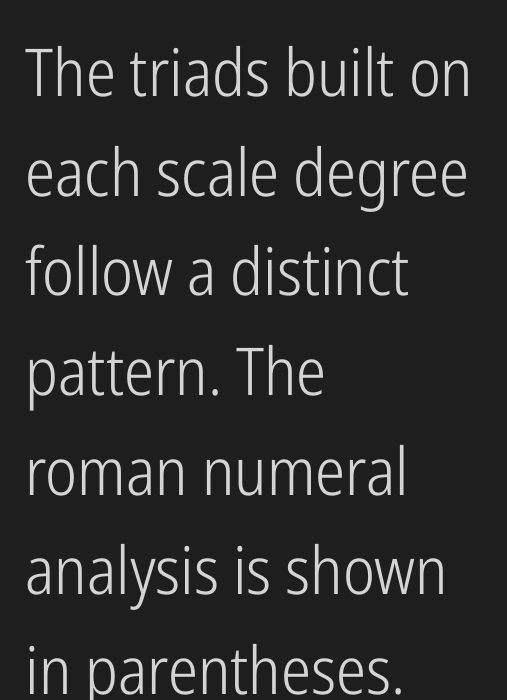
Q: Is the text bold? A: No.
Q: Is the text italic (slanted)? A: No, it is upright.
Q: Is the typeface a serif or a sans-serif typeface? A: Sans-serif.
Q: Is the text underlined? A: No.
Q: How is the paragraph aligned? A: Left-aligned.
Q: Is the spacing between letters normal or unusually wide? A: Normal.
Q: Is the spacing between lines tight, normal or loose? A: Normal.
Q: Width (condensed, normal, or wide)? A: Condensed.
Q: Stroke contrast? A: Low.
Q: x-height? A: Medium.
Q: Monospaced? A: No.
